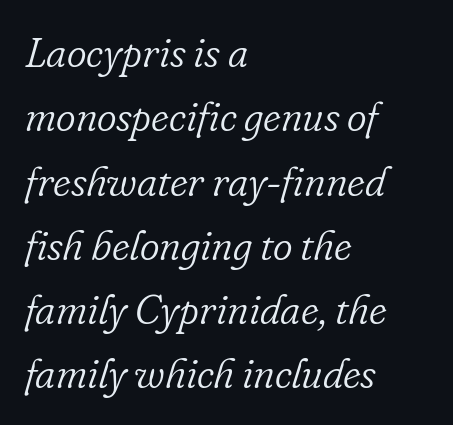
Spacing verdict: proportional, widths tailored to each character. Whoever set this chose a conventional vertical rhythm. Italic? Definitely — the glyphs are oblique. The space beneath each line is pristine and unruled. The letters sit at their default tracking, neither squeezed nor spread. Line starts are locked; line ends wander.
